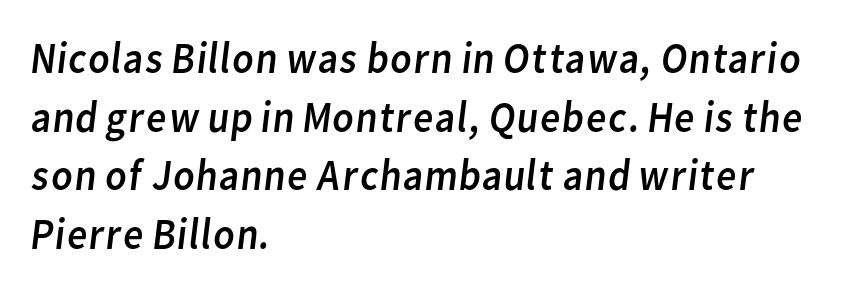
Q: Is the text bold? A: No.
Q: Is the typeface a serif or a sans-serif typeface? A: Sans-serif.
Q: Is the text underlined? A: No.
Q: How is the paragraph aligned? A: Left-aligned.
Q: Is the spacing between letters normal or unusually wide? A: Normal.
Q: Is the spacing between lines tight, normal or loose? A: Normal.
Q: Width (condensed, normal, or wide)? A: Normal.
Q: Stroke contrast? A: Low.
Q: x-height? A: Medium.
Q: Monospaced? A: No.
